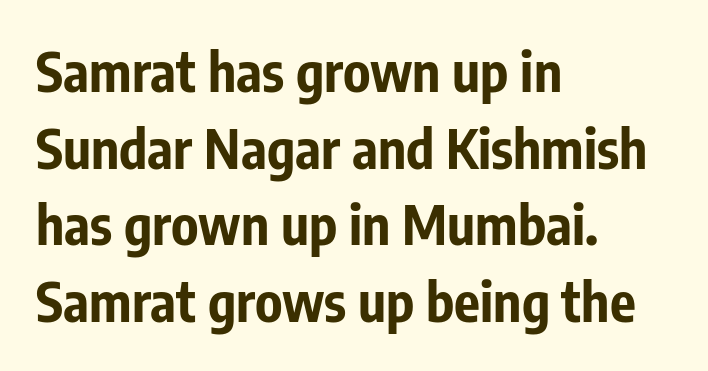
Q: Is the text bold? A: Yes.
Q: Is the text italic (slanted)? A: No, it is upright.
Q: Is the typeface a serif or a sans-serif typeface? A: Sans-serif.
Q: Is the text underlined? A: No.
Q: How is the paragraph aligned? A: Left-aligned.
Q: Is the spacing between letters normal or unusually wide? A: Normal.
Q: Is the spacing between lines tight, normal or loose? A: Normal.
Q: Width (condensed, normal, or wide)? A: Condensed.
Q: Stroke contrast? A: Low.
Q: x-height? A: Medium.
Q: Monospaced? A: No.
